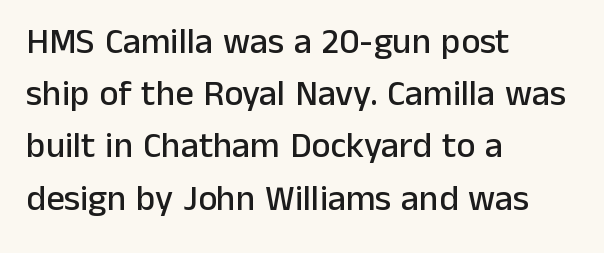
No extra tracking has been applied to these lines. These lines are composed in type without serifs. The vertical gap from one line to the next is medium. Is this a fixed-width face? No — the glyphs have proportional, varying widths. Italic: no, the glyphs are upright roman. The text block is weighted toward the left margin, trailing off unevenly rightward.
